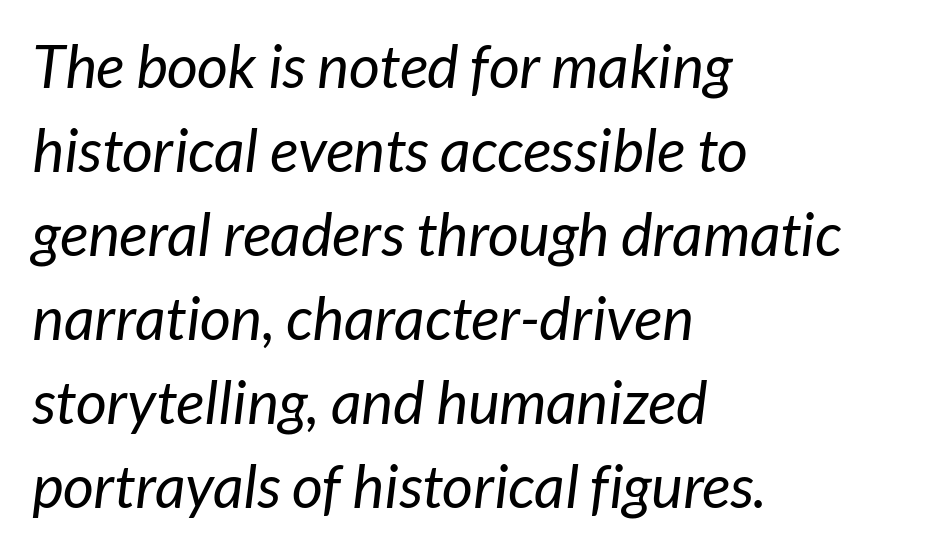
Spacing verdict: proportional, widths tailored to each character. Each stroke keeps to a modest, everyday thickness or less. There is no visible air inserted between adjacent glyphs. If you drew a ruler down the left edge, every line would touch it. This rendering employs a face without finishing strokes, i.e., a sans-serif. Notice how descenders clear the ascenders below comfortably — that's standard leading.
